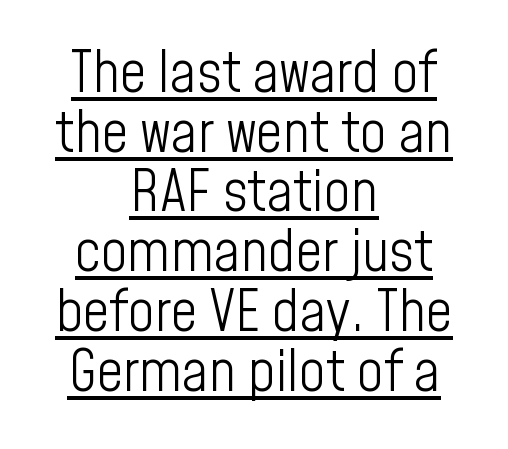
Q: Is the text bold? A: No.
Q: Is the text italic (slanted)? A: No, it is upright.
Q: Is the typeface a serif or a sans-serif typeface? A: Sans-serif.
Q: Is the text underlined? A: Yes.
Q: How is the paragraph aligned? A: Centered.
Q: Is the spacing between letters normal or unusually wide? A: Normal.
Q: Is the spacing between lines tight, normal or loose? A: Tight.
Q: Width (condensed, normal, or wide)? A: Condensed.
Q: Stroke contrast? A: Low.
Q: x-height? A: Medium.
Q: Monospaced? A: No.
